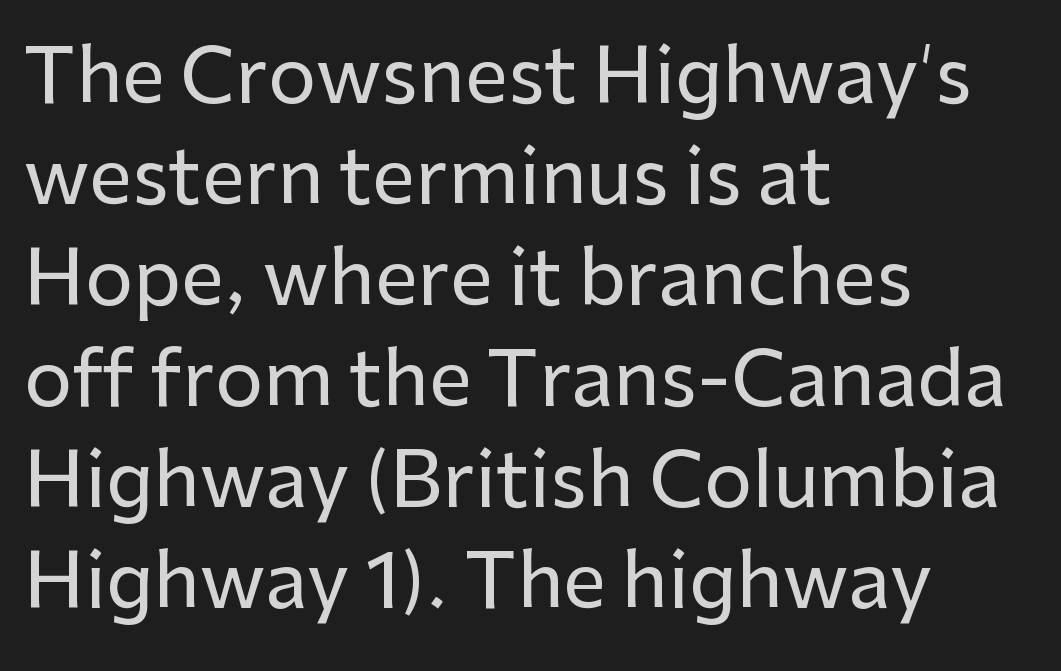
Q: Is the text italic (slanted)? A: No, it is upright.
Q: Is the typeface a serif or a sans-serif typeface? A: Sans-serif.
Q: Is the text underlined? A: No.
Q: How is the paragraph aligned? A: Left-aligned.
Q: Is the spacing between letters normal or unusually wide? A: Normal.
Q: Is the spacing between lines tight, normal or loose? A: Normal.
Q: Width (condensed, normal, or wide)? A: Normal.
Q: Stroke contrast? A: Low.
Q: x-height? A: Medium.
Q: Monospaced? A: No.
